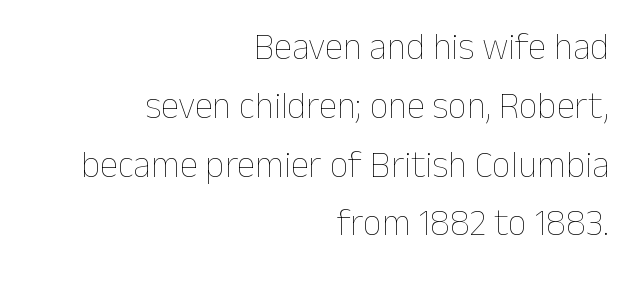
Q: Is the text bold? A: No.
Q: Is the text italic (slanted)? A: No, it is upright.
Q: Is the text underlined? A: No.
Q: How is the paragraph aligned? A: Right-aligned.
Q: Is the spacing between letters normal or unusually wide? A: Normal.
Q: Is the spacing between lines tight, normal or loose? A: Normal.
Q: Width (condensed, normal, or wide)? A: Normal.
Q: Stroke contrast? A: Low.
Q: x-height? A: Medium.
Q: Monospaced? A: No.
